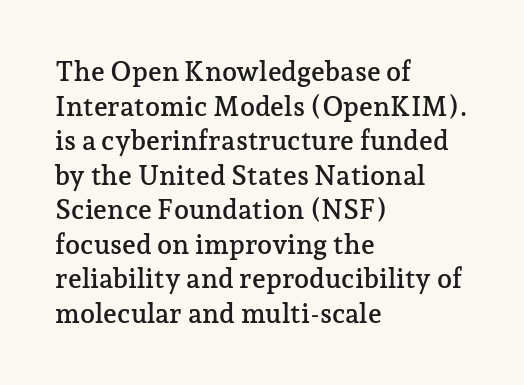
You could call the tracking neutral — neither tight nor loose. Interline gaps are of average width in this sample. The zone under the glyphs is completely vacant. A classic flush-left, rag-right setting is used for this passage. Style check: upright.
